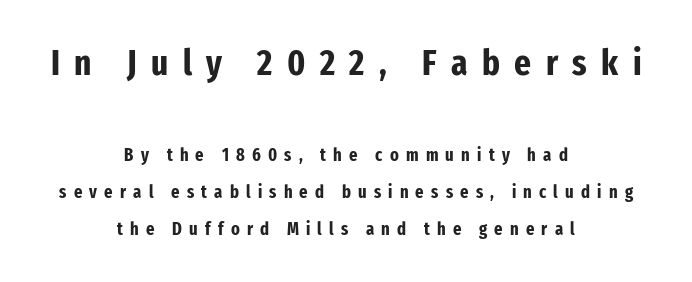
Q: Is the text bold? A: Yes.
Q: Is the text italic (slanted)? A: No, it is upright.
Q: Is the typeface a serif or a sans-serif typeface? A: Sans-serif.
Q: Is the text underlined? A: No.
Q: How is the paragraph aligned? A: Centered.
Q: Is the spacing between letters normal or unusually wide? A: Unusually wide.
Q: Is the spacing between lines tight, normal or loose? A: Loose.
Q: Which block of text is set in a larger size, the first (top) or the second (bottom)? A: The first (top) one.
Q: Width (condensed, normal, or wide)? A: Condensed.
Q: Stroke contrast? A: Low.
Q: x-height? A: Medium.
Q: Monospaced? A: No.
